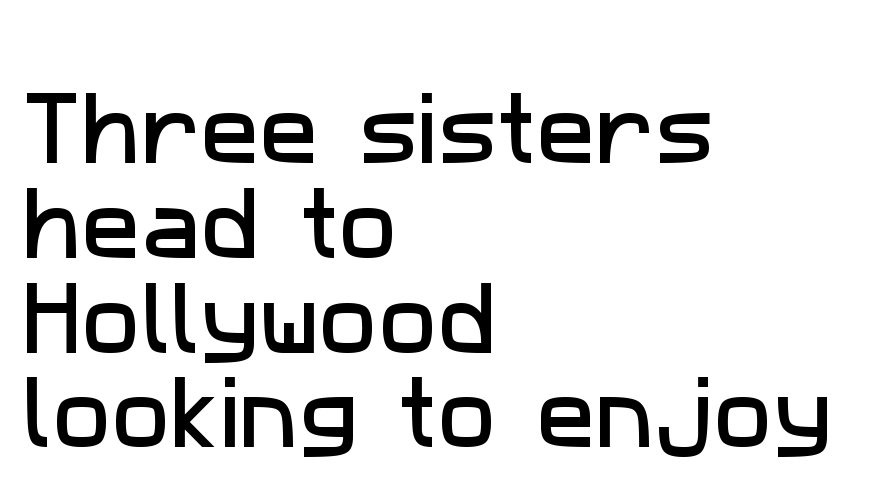
This sample uses a sans-serif face. The lines are quadded left. This sample uses plain, unmodified letter spacing. Has an underline been added? It has not.
